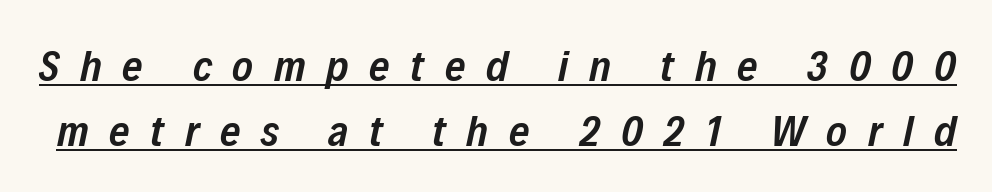
Q: Is the text bold? A: Semi-bold.
Q: Is the text italic (slanted)? A: Yes, it leans right by about 12 degrees.
Q: Is the text underlined? A: Yes.
Q: Is the spacing between letters normal or unusually wide? A: Unusually wide.
Q: Is the spacing between lines tight, normal or loose? A: Normal.
Q: Width (condensed, normal, or wide)? A: Condensed.
Q: Stroke contrast? A: Low.
Q: x-height? A: Medium.
Q: Monospaced? A: No.
